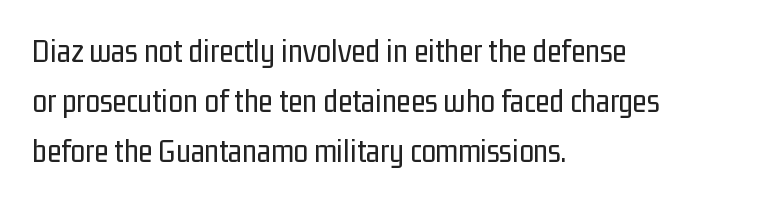
{"serif": "no", "italic": "no", "bold": "no", "weight": "regular", "width": "condensed", "stroke_contrast": "low", "x_height": "medium", "monospaced": "no", "underline": "no", "align": "left", "line_spacing": "normal", "line_spacing_ratio": 1.51, "letter_spacing": "normal", "letter_spacing_em": 0.0, "glyph_px": 33}
